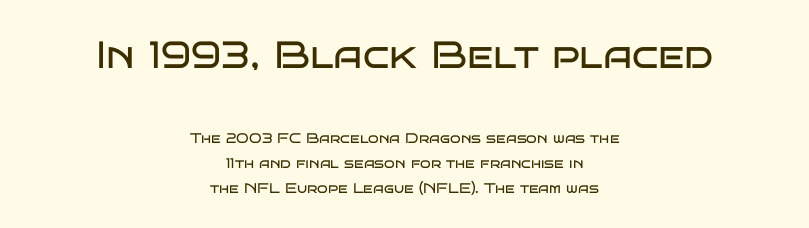
{"serif": "no", "italic": "no", "bold": "no", "weight": "regular", "width": "wide", "stroke_contrast": "low", "x_height": "large", "monospaced": "no", "underline": "no", "align": "center", "line_spacing_ratio": 1.78, "letter_spacing": "normal", "letter_spacing_em": 0.0, "larger_block": "first", "size_ratio": 2.71, "glyph_px": 38}
